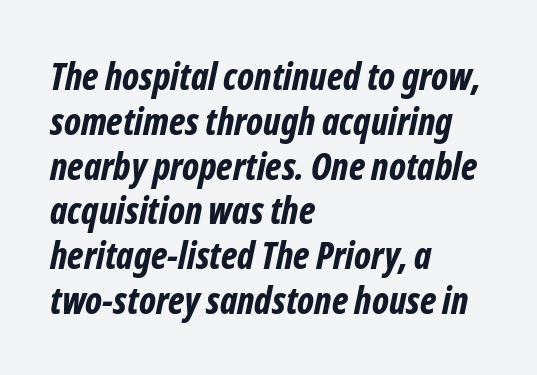
Q: Is the text bold? A: Yes.
Q: Is the text italic (slanted)? A: Yes, it leans right by about 12 degrees.
Q: Is the text underlined? A: No.
Q: How is the paragraph aligned? A: Left-aligned.
Q: Is the spacing between letters normal or unusually wide? A: Normal.
Q: Width (condensed, normal, or wide)? A: Condensed.
Q: Stroke contrast? A: Low.
Q: x-height? A: Medium.
Q: Monospaced? A: No.
